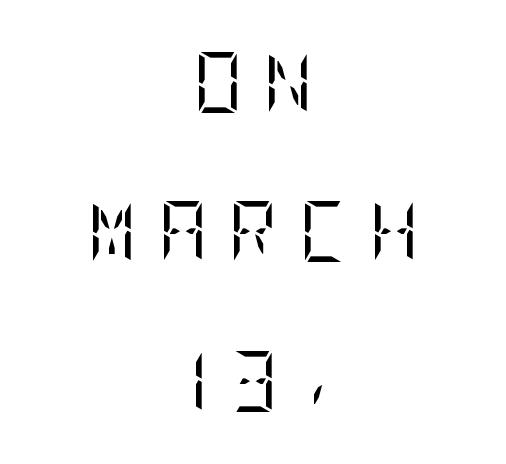
The rendering uses a large line-height, opening up the rows. The rag falls on both sides of this text block equally. I'd call this a serif setting — the letters wear small feet. Bold? No — there's no thickening of the strokes. Unmarked baselines from the first word to the last.
